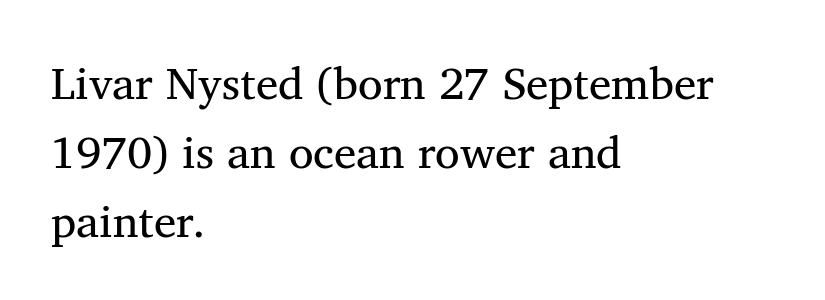
{"serif": "yes", "italic": "no", "width": "normal", "stroke_contrast": "medium", "x_height": "medium", "monospaced": "no", "underline": "no", "align": "left", "line_spacing": "normal", "line_spacing_ratio": 1.53, "letter_spacing": "normal", "letter_spacing_em": 0.0, "glyph_px": 45}
